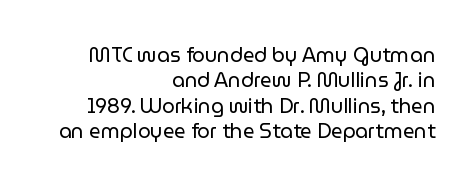
Do the letters lean? They stand straight. Line ends are locked; line starts wander. These glyphs show unthickened strokes, regular width or finer. Lines of text with bare space underneath. The face used here is rendered with its standard letterfit.
